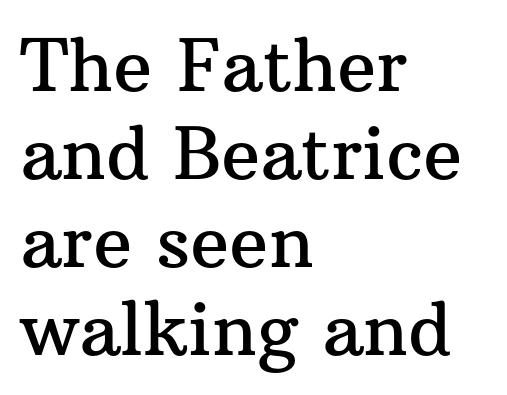
The area under the type is left untouched. These lines keep a tight, regular rhythm from letter to letter. Do the letters lean? They stand straight. If you drew a ruler down the left edge, every line would touch it. The glyphs in this specimen are seriffed.
